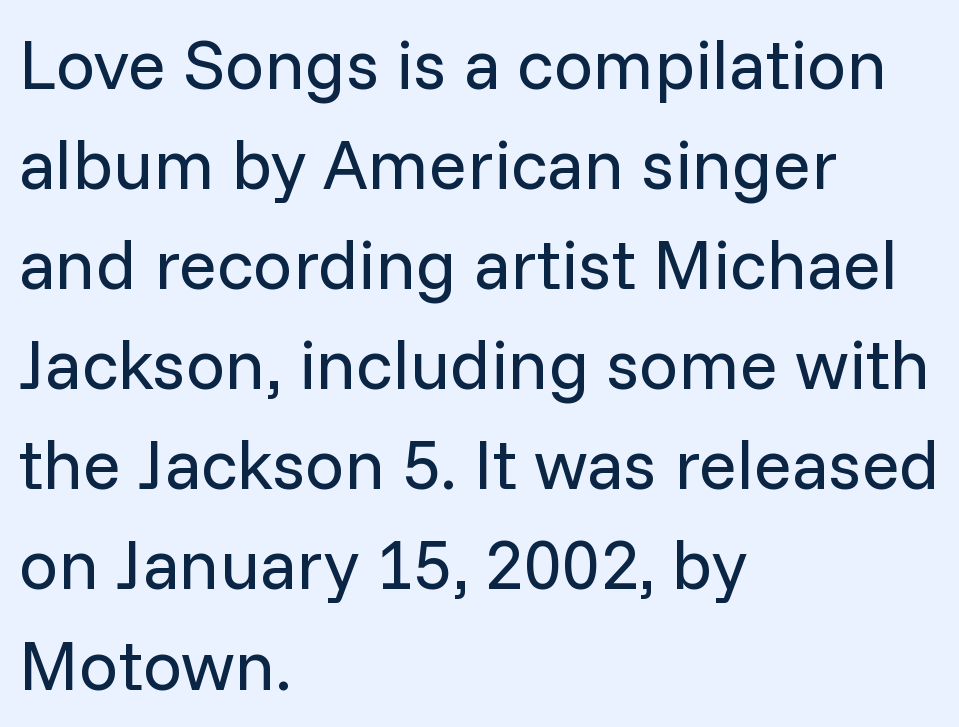
The image shows 70 px regular-weight sans-serif type, upright; set left-aligned, normal line spacing (1.43x), normal letter spacing, not underlined; low stroke contrast and a medium x-height.
